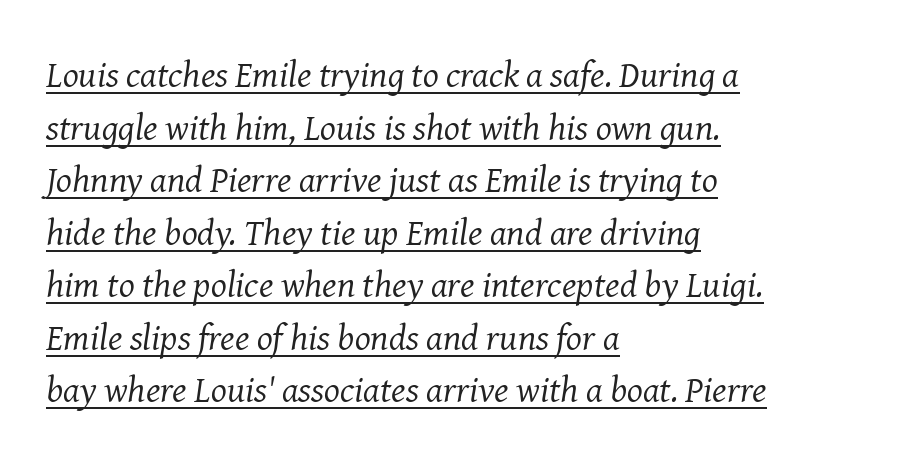
A light-to-regular cut is what we see here. The space between consecutive lines is moderate. Students, observe the line beneath the letters — that is underlining. The letters advance in unequal steps, a hallmark of proportional type. A student would call this left alignment; a typographer would say flush left, rag right. Slanted lettering throughout.
